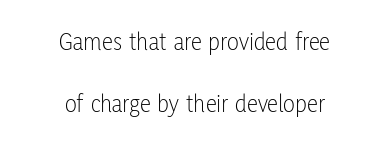
Reading down the column, the eye jumps a long way to each next line. The typeface has the unassuming heft of standard copy or less. This is the regular roman posture of the typeface. Look at the tracking — it's just the regular setting, nothing added.
